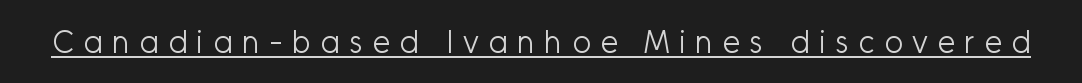
Q: Is the text bold? A: No.
Q: Is the text italic (slanted)? A: No, it is upright.
Q: Is the typeface a serif or a sans-serif typeface? A: Sans-serif.
Q: Is the text underlined? A: Yes.
Q: Is the spacing between letters normal or unusually wide? A: Unusually wide.
Q: Width (condensed, normal, or wide)? A: Normal.
Q: Stroke contrast? A: Low.
Q: x-height? A: Medium.
Q: Monospaced? A: No.
